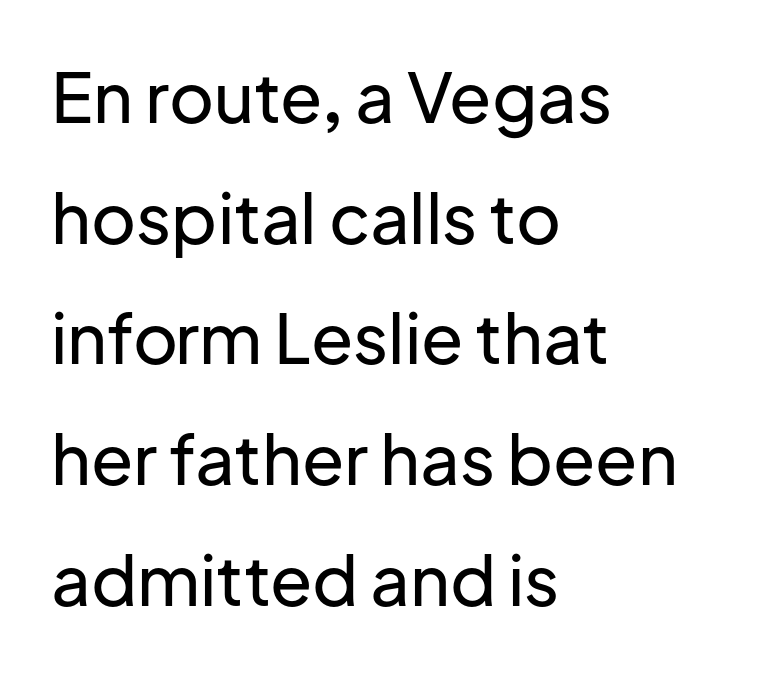
All the whitespace from short lines collects on the right. Letters rest on an invisible, unmarked baseline. The face used here is proportionally spaced, like ordinary book or web type. Unlike italic type, these characters show no tilt at all.
